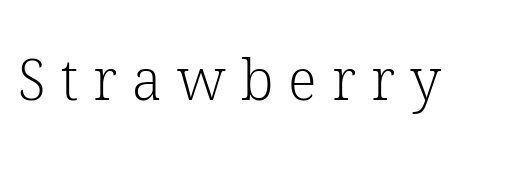
The image shows 56 px light serif type, upright; set unusually wide letter spacing (+0.27 em), not underlined; low stroke contrast and a medium x-height.
